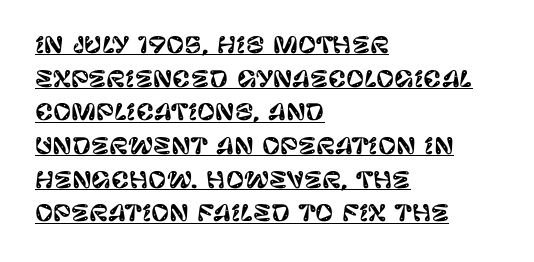
{"underline": "yes", "align": "left", "line_spacing": "normal", "line_spacing_ratio": 1.53, "letter_spacing": "normal", "letter_spacing_em": 0.0, "glyph_px": 22}
